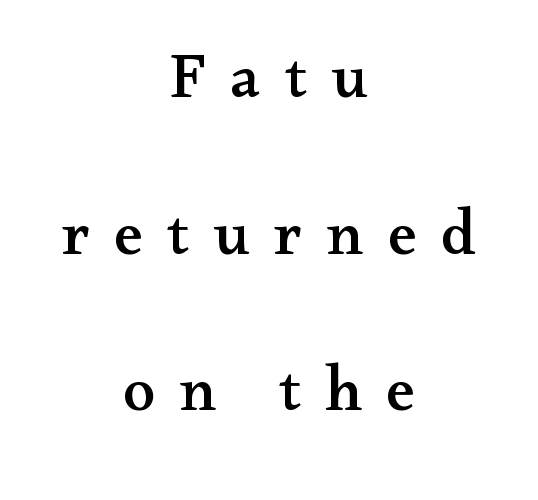
{"serif": "yes", "italic": "no", "width": "wide", "stroke_contrast": "medium", "x_height": "small", "monospaced": "no", "underline": "no", "align": "center", "line_spacing": "loose", "line_spacing_ratio": 2.41, "letter_spacing": "wide", "letter_spacing_em": 0.37, "glyph_px": 65}
